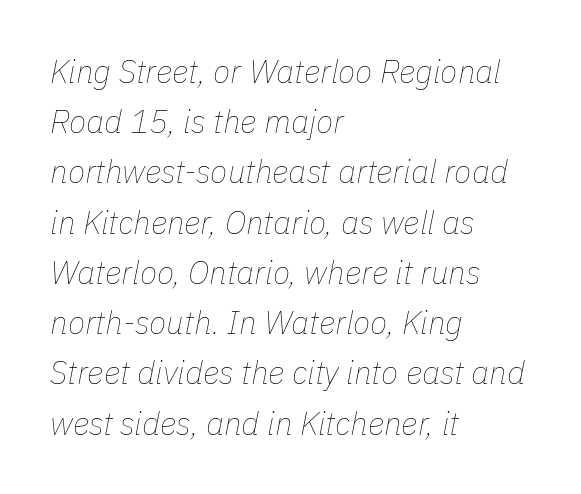
{"italic": "yes", "lean": "right", "slant_degrees": 11, "bold": "no", "weight": "thin", "width": "normal", "stroke_contrast": "low", "x_height": "medium", "monospaced": "no", "underline": "no", "align": "left", "line_spacing": "normal", "line_spacing_ratio": 1.57, "letter_spacing": "normal", "letter_spacing_em": 0.0, "glyph_px": 32}
